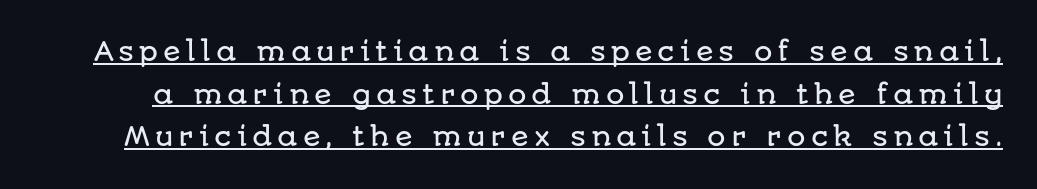
The image shows 26 px text type, upright; set normal line spacing (1.64x), underlined.
